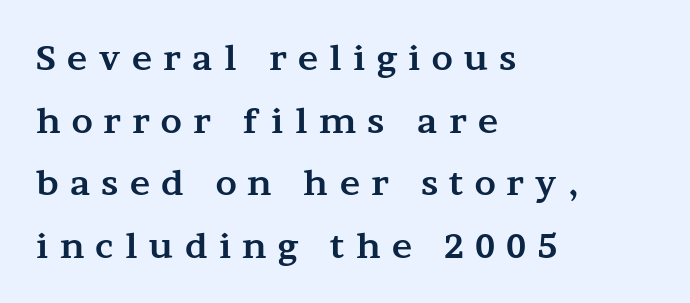
{"serif": "yes", "italic": "no", "bold": "yes", "weight": "bold", "width": "wide", "stroke_contrast": "medium", "x_height": "medium", "monospaced": "no", "underline": "no", "align": "left", "line_spacing_ratio": 1.84, "letter_spacing": "wide", "letter_spacing_em": 0.33, "glyph_px": 34}
